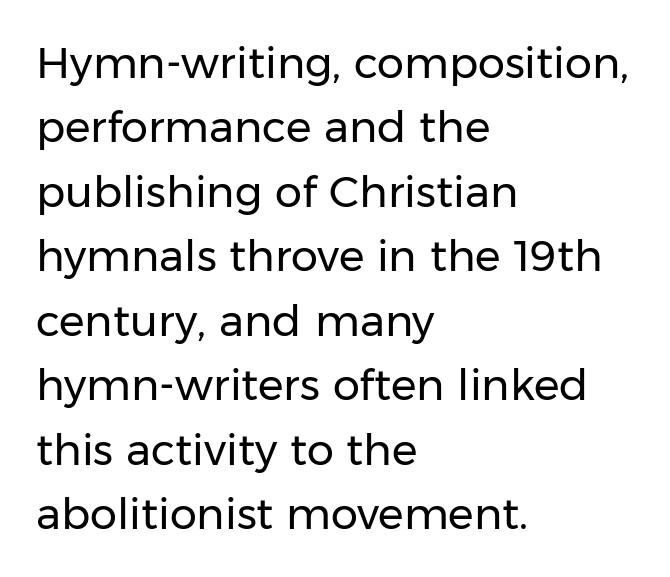
The image shows 43 px regular-weight sans-serif type, upright; set left-aligned, normal line spacing (1.5x), normal letter spacing, not underlined; low stroke contrast and a medium x-height.
